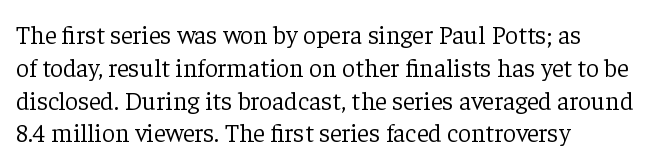
Q: Is the text bold? A: No.
Q: Is the text italic (slanted)? A: No, it is upright.
Q: Is the text underlined? A: No.
Q: How is the paragraph aligned? A: Left-aligned.
Q: Is the spacing between letters normal or unusually wide? A: Normal.
Q: Is the spacing between lines tight, normal or loose? A: Normal.
